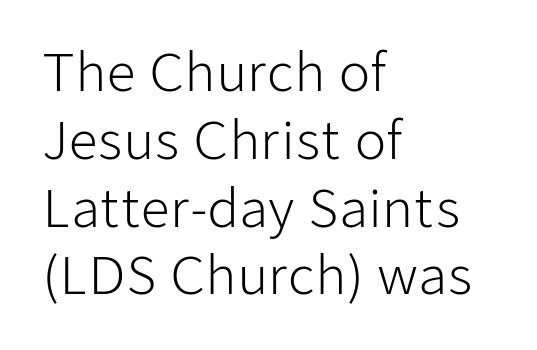
Q: Is the text bold? A: No.
Q: Is the text italic (slanted)? A: No, it is upright.
Q: Is the typeface a serif or a sans-serif typeface? A: Sans-serif.
Q: Is the text underlined? A: No.
Q: How is the paragraph aligned? A: Left-aligned.
Q: Is the spacing between letters normal or unusually wide? A: Normal.
Q: Is the spacing between lines tight, normal or loose? A: Normal.
Q: Width (condensed, normal, or wide)? A: Normal.
Q: Stroke contrast? A: Low.
Q: x-height? A: Medium.
Q: Monospaced? A: No.
